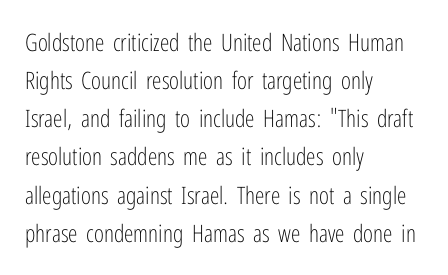
Is there much room between lines? A standard amount, neither cramped nor airy. A roman cut, with each character standing at attention. How are the letters spaced? Ordinarily, with no added tracking. This rendering features lettering with no underline. The paragraph shown leans on its left margin. The weight tops out at a normal text grade.
